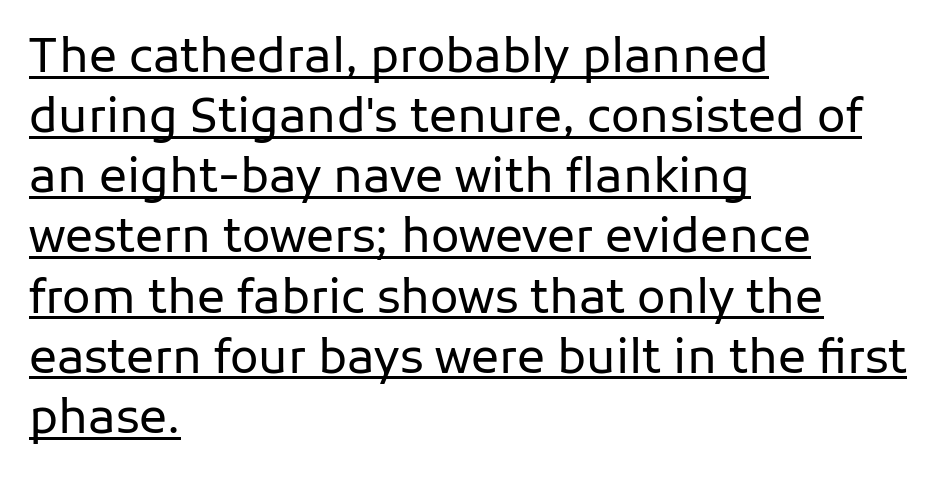
Q: Is the text bold? A: No.
Q: Is the text italic (slanted)? A: No, it is upright.
Q: Is the typeface a serif or a sans-serif typeface? A: Sans-serif.
Q: Is the text underlined? A: Yes.
Q: How is the paragraph aligned? A: Left-aligned.
Q: Is the spacing between letters normal or unusually wide? A: Normal.
Q: Is the spacing between lines tight, normal or loose? A: Normal.
Q: Width (condensed, normal, or wide)? A: Normal.
Q: Stroke contrast? A: Low.
Q: x-height? A: Medium.
Q: Monospaced? A: No.
